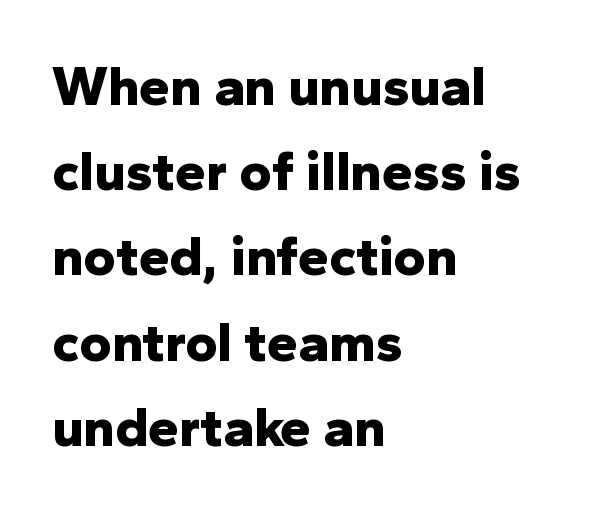
Character widths vary here, with narrow letters taking less room than wide ones. Designer's note — italics off, roman on. The foot of each line stays bare and open. Are there feet on the stems? There aren't — it's a sans. Each word holds together tightly as a unit, with standard inter-letter gaps.
